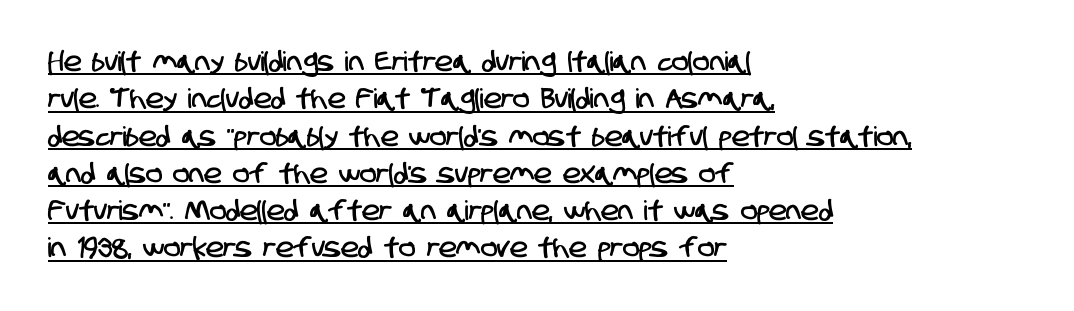
The image shows 27 px text type; set left-aligned, normal line spacing (1.38x), normal letter spacing, underlined.
